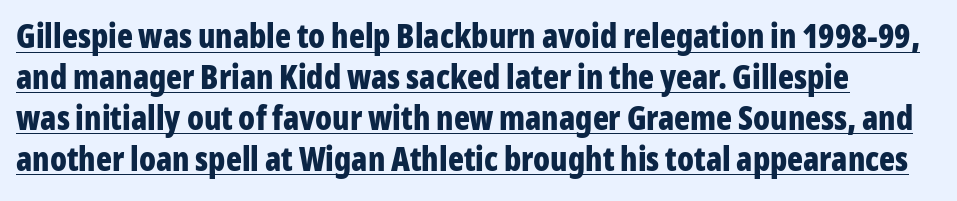
{"serif": "no", "italic": "no", "bold": "yes", "weight": "bold", "width": "condensed", "stroke_contrast": "low", "x_height": "medium", "monospaced": "no", "underline": "yes", "line_spacing_ratio": 1.24, "letter_spacing": "normal", "letter_spacing_em": 0.0, "glyph_px": 33}
